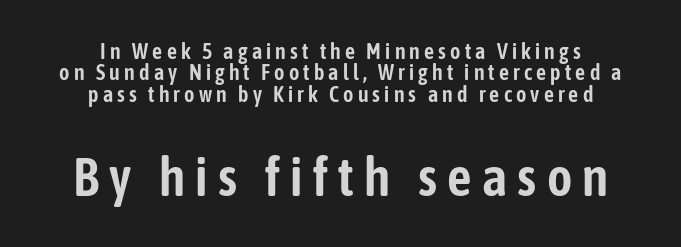
The image shows 54 px condensed sans-serif type, upright; set centered, tight line spacing (0.97x), not underlined; the second (bottom) block is 2.45x larger; low stroke contrast and a medium x-height.
